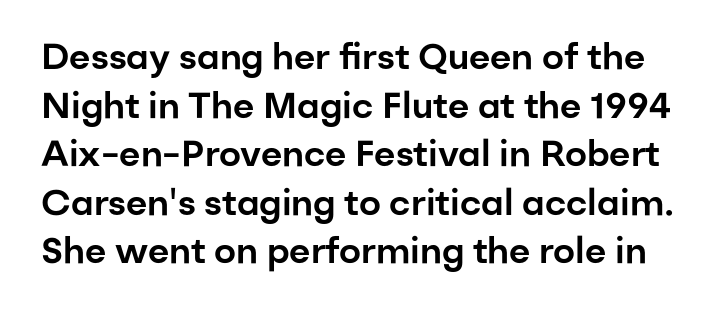
Q: Is the text italic (slanted)? A: No, it is upright.
Q: Is the typeface a serif or a sans-serif typeface? A: Sans-serif.
Q: Is the text underlined? A: No.
Q: Is the spacing between letters normal or unusually wide? A: Normal.
Q: Is the spacing between lines tight, normal or loose? A: Normal.
Q: Width (condensed, normal, or wide)? A: Normal.
Q: Stroke contrast? A: Low.
Q: x-height? A: Medium.
Q: Monospaced? A: No.
